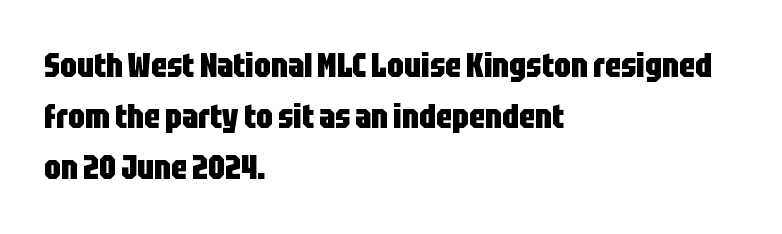
On the weight axis this lands at bold, roughly 700. These lines were composed using upright roman letters. The letters advance in unequal steps, a hallmark of proportional type. How would I describe the line gaps? Plain and ordinary.
